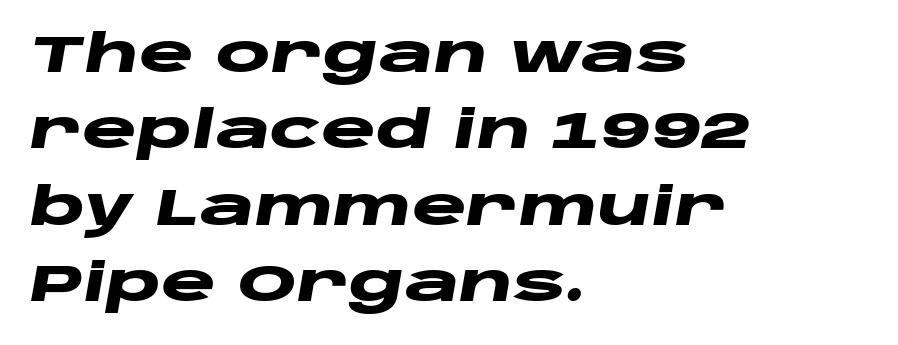
Plenty of ink on the page — the face is bold. The rendering uses a moderate line-height, typical for paragraphs. Every character sits at an angle, as italics do. A classic flush-left, rag-right setting is used for this passage. No extra tracking has been applied to these lines.
